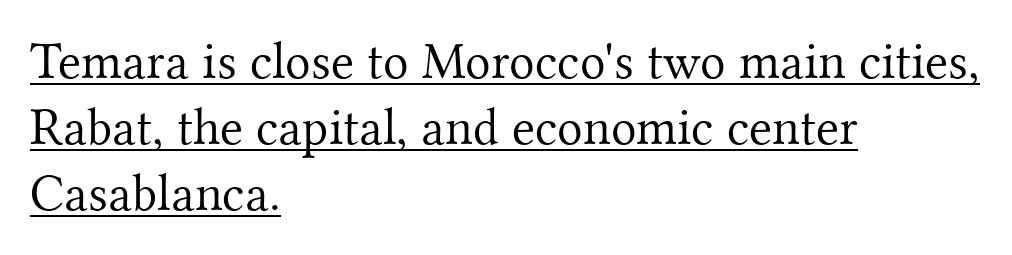
{"serif": "yes", "italic": "no", "bold": "no", "weight": "light", "width": "normal", "stroke_contrast": "medium", "x_height": "small", "monospaced": "no", "underline": "yes", "align": "left", "line_spacing": "normal", "line_spacing_ratio": 1.25, "letter_spacing": "normal", "letter_spacing_em": 0.0, "glyph_px": 53}
